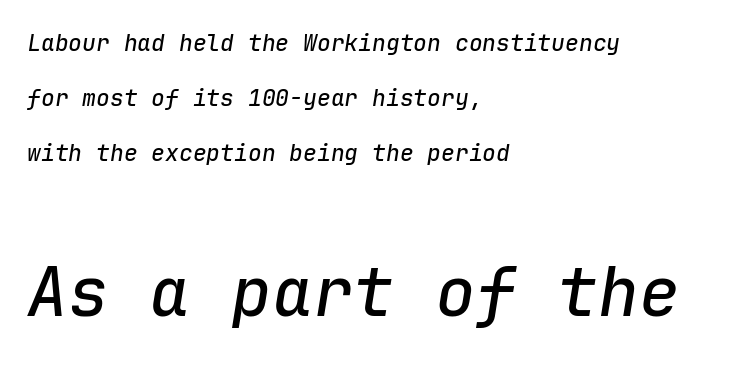
Q: Is the text italic (slanted)? A: Yes, it leans right by about 9 degrees.
Q: Is the text underlined? A: No.
Q: How is the paragraph aligned? A: Left-aligned.
Q: Is the spacing between letters normal or unusually wide? A: Normal.
Q: Is the spacing between lines tight, normal or loose? A: Loose.
Q: Which block of text is set in a larger size, the first (top) or the second (bottom)? A: The second (bottom) one.
Q: Width (condensed, normal, or wide)? A: Normal.
Q: Stroke contrast? A: Low.
Q: x-height? A: Medium.
Q: Monospaced? A: Yes.
